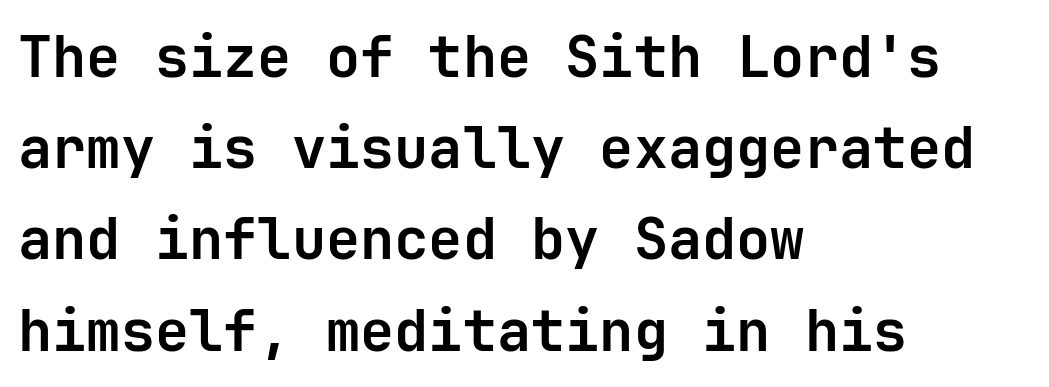
The rendering uses typewriter-style spacing with identical character cells. Horizontal alignment here is leftward, the default for most running prose. This is roman type, the default non-slanted kind. Any mark beneath the type? The region is blank. Leading: standard. The passage shown is emphatically bold.
